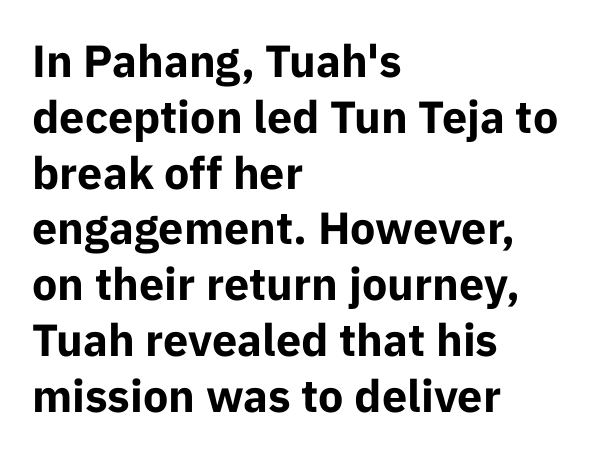
{"serif": "no", "italic": "no", "bold": "yes", "weight": "bold", "width": "normal", "stroke_contrast": "low", "x_height": "medium", "monospaced": "no", "underline": "no", "align": "left", "line_spacing_ratio": 1.24, "letter_spacing": "normal", "letter_spacing_em": 0.0, "glyph_px": 45}
